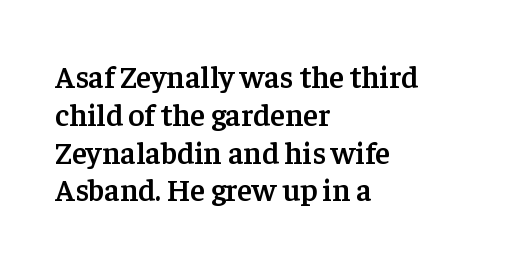
Q: Is the text bold? A: Semi-bold.
Q: Is the text italic (slanted)? A: No, it is upright.
Q: Is the typeface a serif or a sans-serif typeface? A: Serif.
Q: Is the text underlined? A: No.
Q: How is the paragraph aligned? A: Left-aligned.
Q: Is the spacing between letters normal or unusually wide? A: Normal.
Q: Width (condensed, normal, or wide)? A: Normal.
Q: Stroke contrast? A: Low.
Q: x-height? A: Medium.
Q: Monospaced? A: No.
